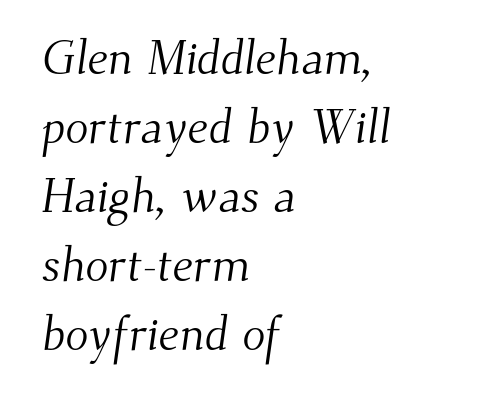
Q: Is the text bold? A: No.
Q: Is the typeface a serif or a sans-serif typeface? A: Serif.
Q: Is the text underlined? A: No.
Q: How is the paragraph aligned? A: Left-aligned.
Q: Is the spacing between letters normal or unusually wide? A: Normal.
Q: Is the spacing between lines tight, normal or loose? A: Normal.
Q: Width (condensed, normal, or wide)? A: Normal.
Q: Stroke contrast? A: Medium.
Q: x-height? A: Small.
Q: Monospaced? A: No.
